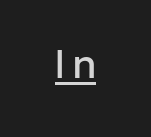
Q: Is the text bold? A: Semi-bold.
Q: Is the text italic (slanted)? A: No, it is upright.
Q: Is the typeface a serif or a sans-serif typeface? A: Sans-serif.
Q: Is the text underlined? A: Yes.
Q: Is the spacing between letters normal or unusually wide? A: Unusually wide.
Q: Width (condensed, normal, or wide)? A: Normal.
Q: Stroke contrast? A: Low.
Q: x-height? A: Medium.
Q: Monospaced? A: No.
